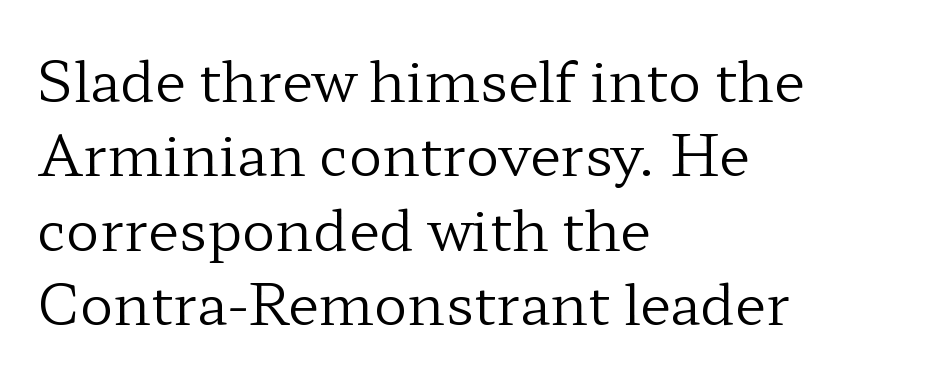
Descenders are the only things crossing below the line. The passage shown has conventional tracking throughout. Is there any slant? The stems are plumb. Serif or sans? Serif — the stroke terminals have little feet. Students, observe: this is what conventionally led text looks like. This sample has the flowing, uneven cadence of proportional lettering.
